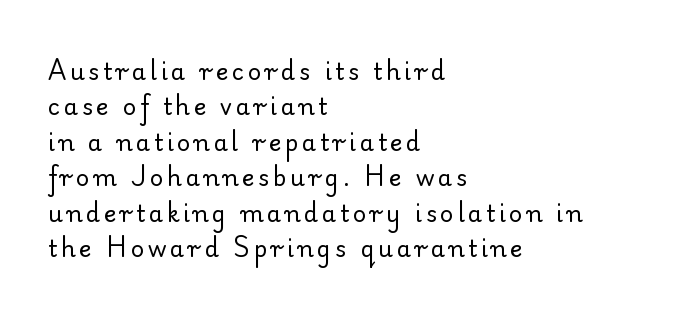
The image shows 23 px text type, upright; set left-aligned, normal line spacing (1.54x), not underlined.
